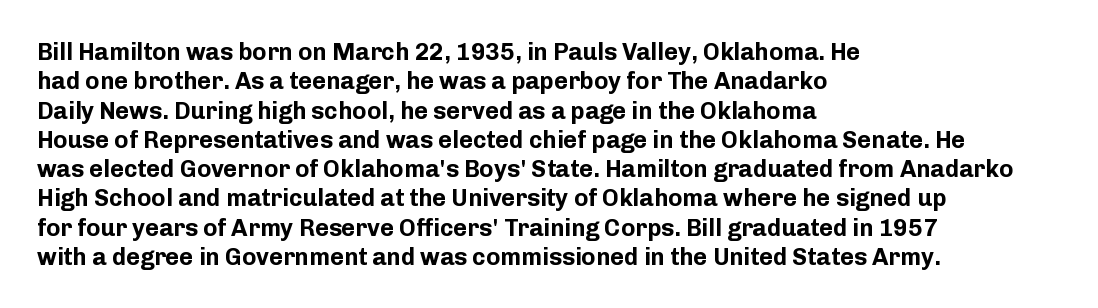
Q: Is the text bold? A: Yes.
Q: Is the text italic (slanted)? A: No, it is upright.
Q: Is the text underlined? A: No.
Q: How is the paragraph aligned? A: Left-aligned.
Q: Is the spacing between letters normal or unusually wide? A: Normal.
